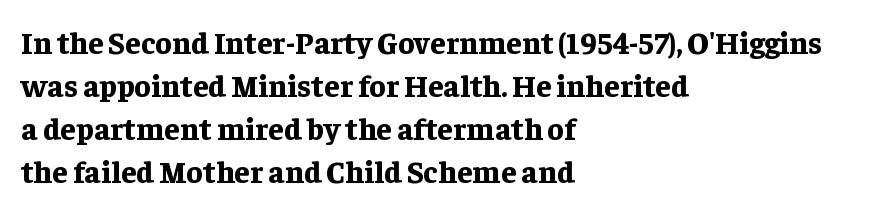
Q: Is the text bold? A: Yes.
Q: Is the text italic (slanted)? A: No, it is upright.
Q: Is the typeface a serif or a sans-serif typeface? A: Serif.
Q: Is the text underlined? A: No.
Q: How is the paragraph aligned? A: Left-aligned.
Q: Is the spacing between letters normal or unusually wide? A: Normal.
Q: Is the spacing between lines tight, normal or loose? A: Normal.
Q: Width (condensed, normal, or wide)? A: Normal.
Q: Stroke contrast? A: Low.
Q: x-height? A: Medium.
Q: Monospaced? A: No.
